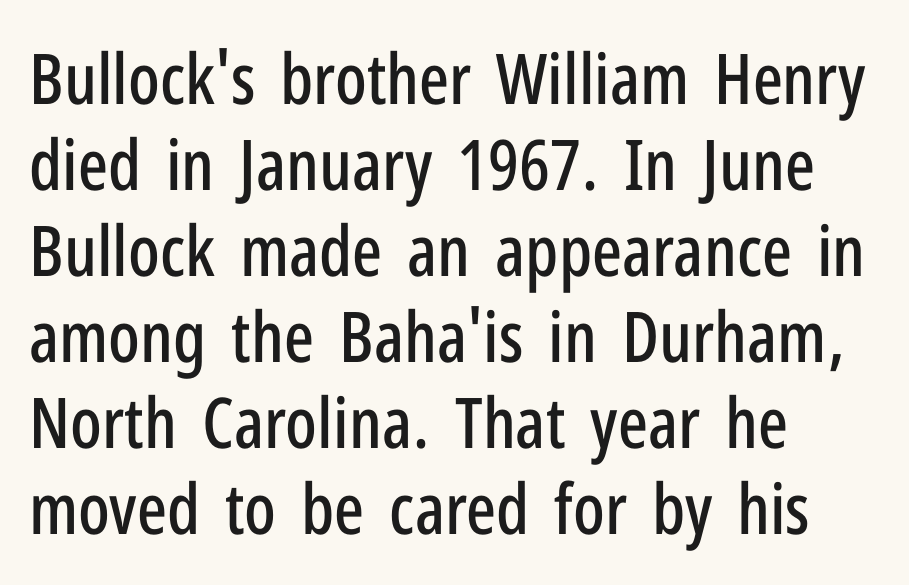
The glyphs are unaccompanied by any horizontal stroke below them. Observe the absence of serifs on each vertical stroke in this sample. Does the copy run flush right? No — it runs flush left. Varying glyph widths throughout — classic text-font behaviour. Compared with typical body copy, the letter spacing here is the same.
